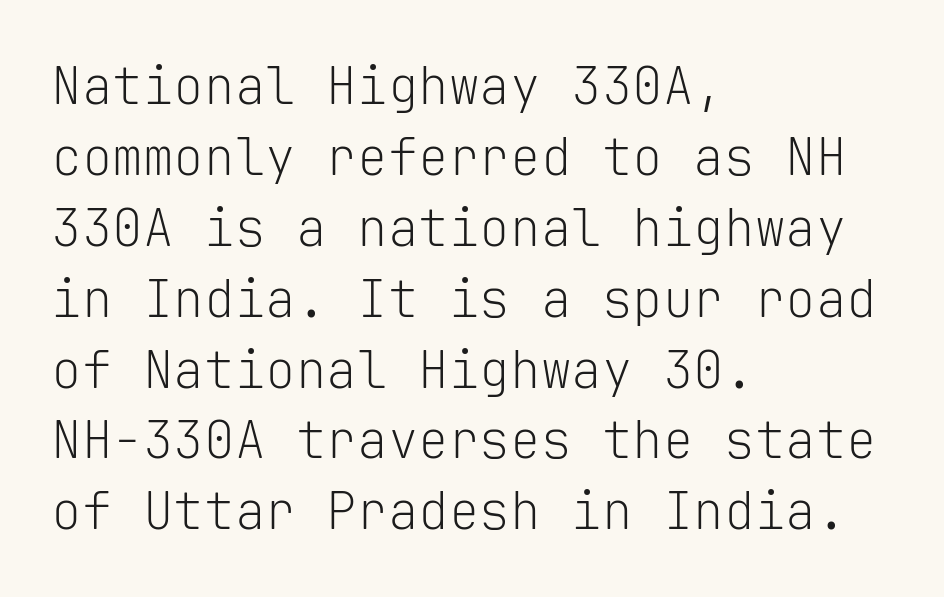
{"serif": "no", "italic": "no", "bold": "no", "weight": "light", "width": "normal", "stroke_contrast": "low", "x_height": "medium", "monospaced": "yes", "underline": "no", "align": "left", "line_spacing": "normal", "line_spacing_ratio": 1.39, "letter_spacing": "normal", "letter_spacing_em": 0.0, "glyph_px": 51}
